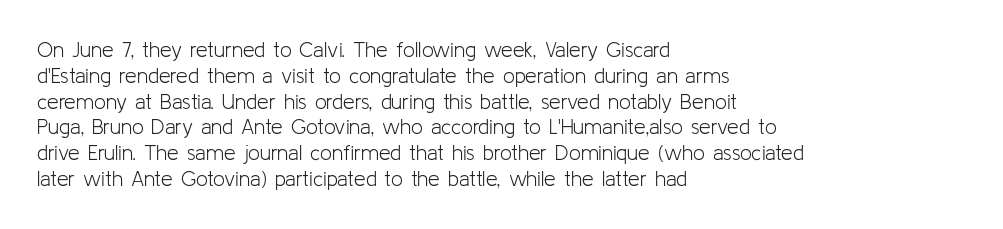
{"italic": "no", "bold": "no", "underline": "no", "align": "left", "line_spacing_ratio": 1.23, "letter_spacing": "normal", "letter_spacing_em": 0.0, "glyph_px": 21}
